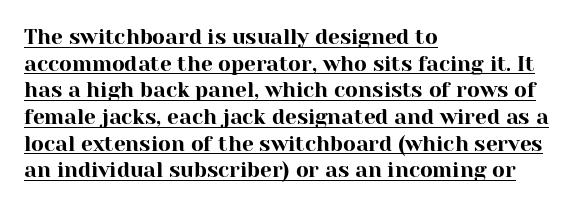
Q: Is the text italic (slanted)? A: No, it is upright.
Q: Is the text underlined? A: Yes.
Q: How is the paragraph aligned? A: Left-aligned.
Q: Is the spacing between letters normal or unusually wide? A: Normal.
Q: Is the spacing between lines tight, normal or loose? A: Normal.
